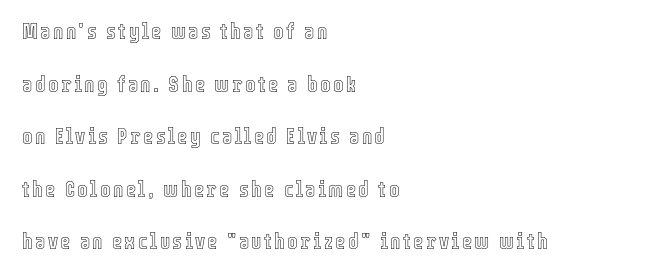
{"italic": "no", "underline": "no", "align": "left", "line_spacing": "loose", "line_spacing_ratio": 2.39, "glyph_px": 22}
